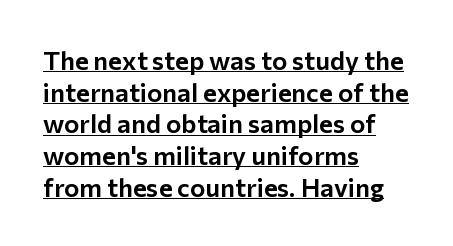
Q: Is the text italic (slanted)? A: No, it is upright.
Q: Is the text underlined? A: Yes.
Q: How is the paragraph aligned? A: Left-aligned.
Q: Is the spacing between letters normal or unusually wide? A: Normal.
